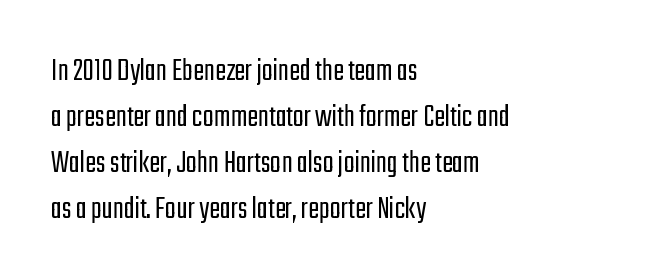
{"serif": "no", "italic": "no", "bold": "no", "weight": "light", "width": "condensed", "stroke_contrast": "low", "x_height": "medium", "monospaced": "no", "underline": "no", "align": "left", "line_spacing": "normal", "line_spacing_ratio": 1.39, "letter_spacing": "normal", "letter_spacing_em": 0.0, "glyph_px": 33}
